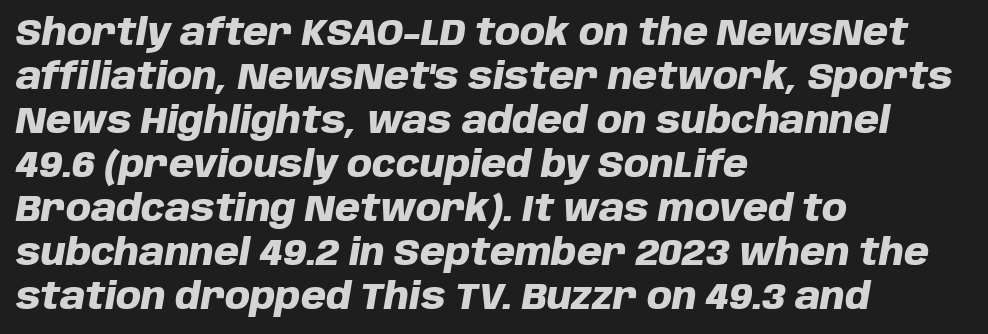
{"italic": "yes", "lean": "right", "slant_degrees": 10, "bold": "yes", "weight": "heavy", "width": "normal", "stroke_contrast": "low", "x_height": "large", "monospaced": "no", "underline": "no", "align": "left", "line_spacing_ratio": 1.22, "letter_spacing": "normal", "letter_spacing_em": 0.0, "glyph_px": 36}
